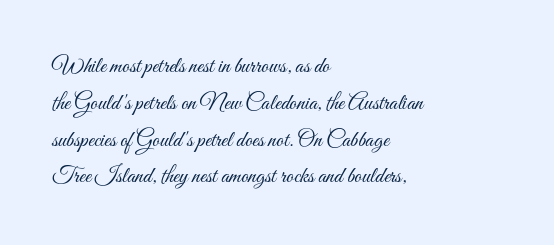
The image shows 23 px text type; set left-aligned, normal line spacing (1.6x), normal letter spacing, not underlined.
